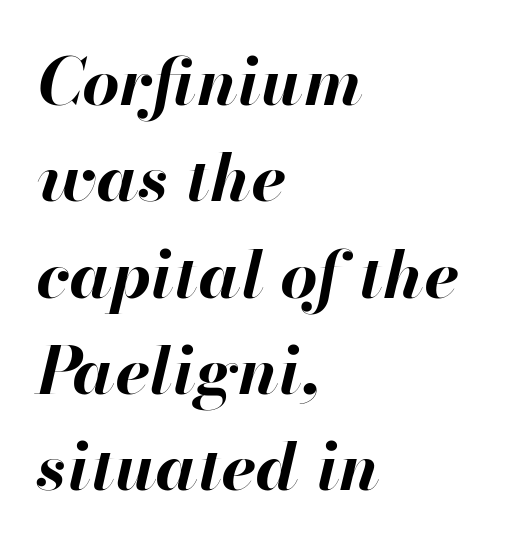
The image shows 66 px bold type, italic (leaning right); set left-aligned, normal line spacing (1.46x), normal letter spacing, not underlined; high stroke contrast and a small x-height.
